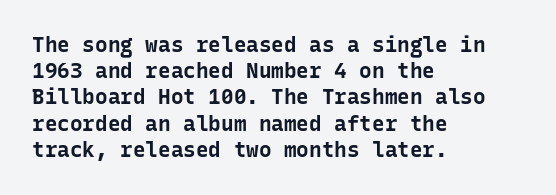
The image shows 21 px bold type, upright; set left-aligned, normal line spacing (1.25x), normal letter spacing, not underlined.
